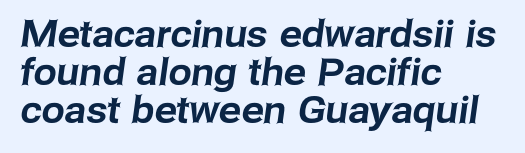
{"serif": "no", "width": "normal", "stroke_contrast": "low", "x_height": "medium", "monospaced": "no", "underline": "no", "align": "left", "line_spacing": "tight", "line_spacing_ratio": 1.03, "letter_spacing": "normal", "letter_spacing_em": 0.0, "glyph_px": 37}
